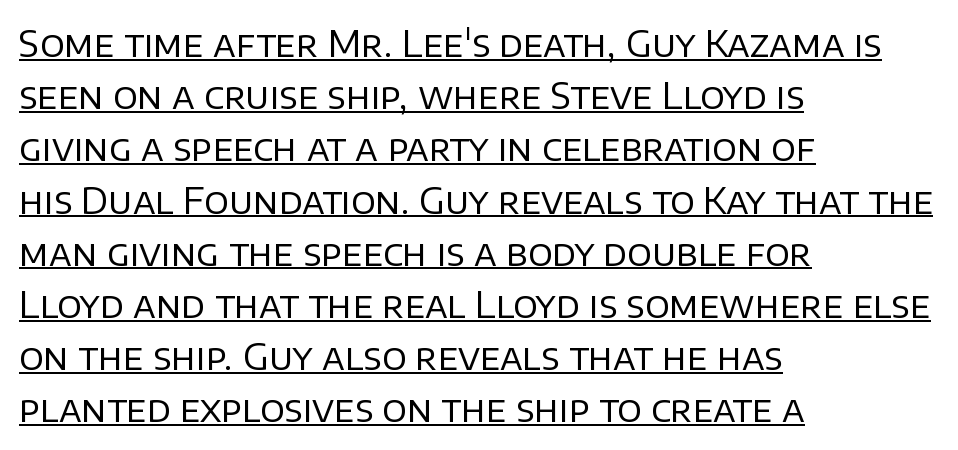
Q: Is the text bold? A: No.
Q: Is the text italic (slanted)? A: No, it is upright.
Q: Is the typeface a serif or a sans-serif typeface? A: Sans-serif.
Q: Is the text underlined? A: Yes.
Q: How is the paragraph aligned? A: Left-aligned.
Q: Is the spacing between letters normal or unusually wide? A: Normal.
Q: Is the spacing between lines tight, normal or loose? A: Normal.
Q: Width (condensed, normal, or wide)? A: Normal.
Q: Stroke contrast? A: Low.
Q: x-height? A: Large.
Q: Monospaced? A: No.
